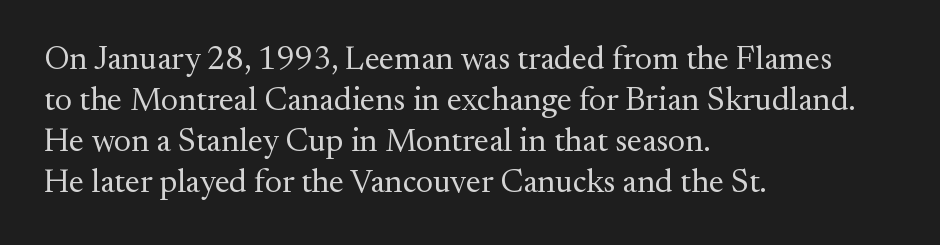
It's the straight-up-and-down kind of type. The type is set solid horizontally, with unmodified tracking. The letters advance in unequal steps, a hallmark of proportional type. This rendering uses left alignment, leaving the right contour irregular. The words here are not underlined.
